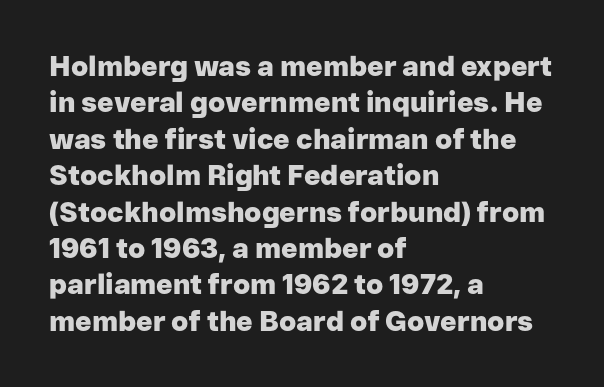
Q: Is the text bold? A: Yes.
Q: Is the text italic (slanted)? A: No, it is upright.
Q: Is the typeface a serif or a sans-serif typeface? A: Sans-serif.
Q: Is the text underlined? A: No.
Q: How is the paragraph aligned? A: Left-aligned.
Q: Is the spacing between letters normal or unusually wide? A: Normal.
Q: Is the spacing between lines tight, normal or loose? A: Normal.
Q: Width (condensed, normal, or wide)? A: Normal.
Q: Stroke contrast? A: Low.
Q: x-height? A: Medium.
Q: Monospaced? A: No.
